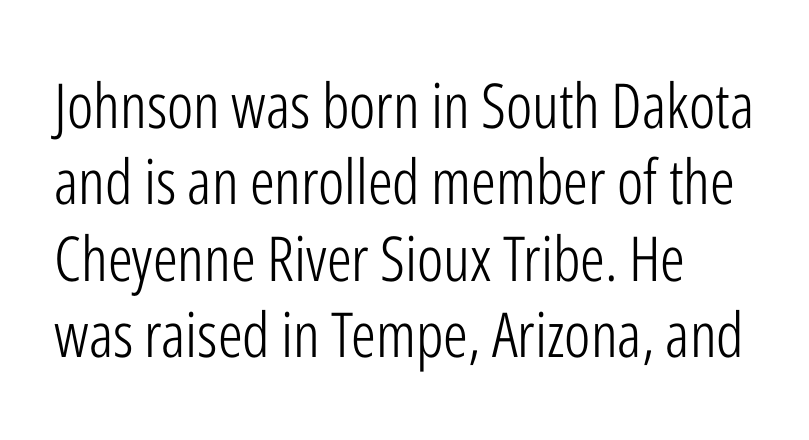
Q: Is the text bold? A: No.
Q: Is the text italic (slanted)? A: No, it is upright.
Q: Is the typeface a serif or a sans-serif typeface? A: Sans-serif.
Q: Is the text underlined? A: No.
Q: Is the spacing between letters normal or unusually wide? A: Normal.
Q: Width (condensed, normal, or wide)? A: Condensed.
Q: Stroke contrast? A: Low.
Q: x-height? A: Medium.
Q: Monospaced? A: No.
